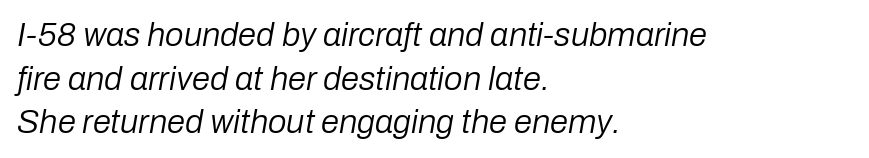
Varying glyph widths throughout — classic text-font behaviour. Clear beneath every line of the passage. Line starts are locked; line ends wander. Is there much room between lines? A standard amount, neither cramped nor airy.
